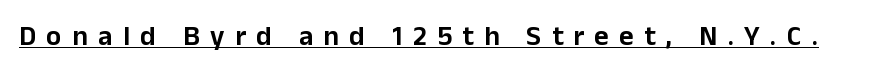
{"serif": "no", "italic": "no", "width": "normal", "stroke_contrast": "low", "x_height": "medium", "monospaced": "no", "underline": "yes", "letter_spacing": "wide", "letter_spacing_em": 0.37, "glyph_px": 28}
